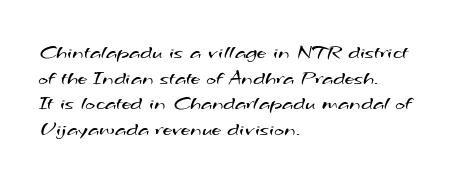
The image shows 21 px text type; set left-aligned, line spacing 1.22x, normal letter spacing, not underlined.
